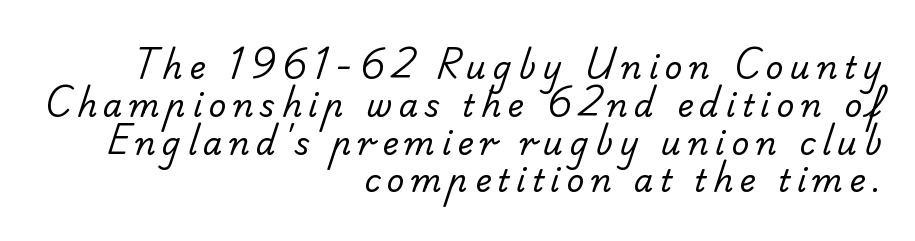
Q: Is the text bold? A: No.
Q: Is the typeface a serif or a sans-serif typeface? A: Sans-serif.
Q: Is the text underlined? A: No.
Q: How is the paragraph aligned? A: Right-aligned.
Q: Is the spacing between letters normal or unusually wide? A: Unusually wide.
Q: Width (condensed, normal, or wide)? A: Normal.
Q: Stroke contrast? A: Low.
Q: x-height? A: Small.
Q: Monospaced? A: No.
